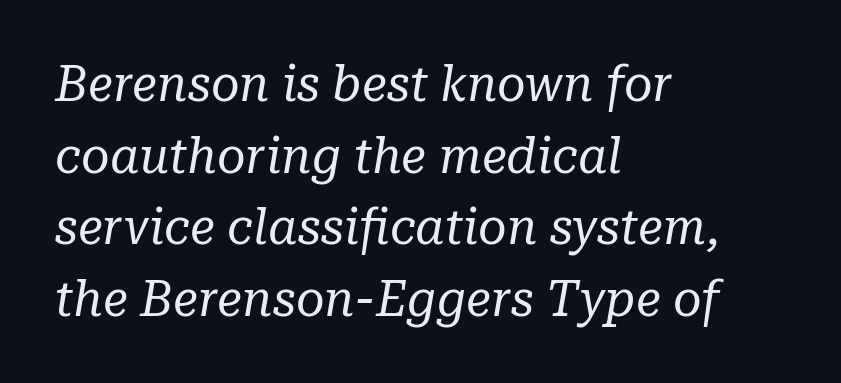
Stroke thickness stays within the range of a standard reading face or lighter. Decoration check: the copy has no underline. Rows of type keep a routine distance in the vertical direction. The passage shown leans; its letterforms are oblique.
